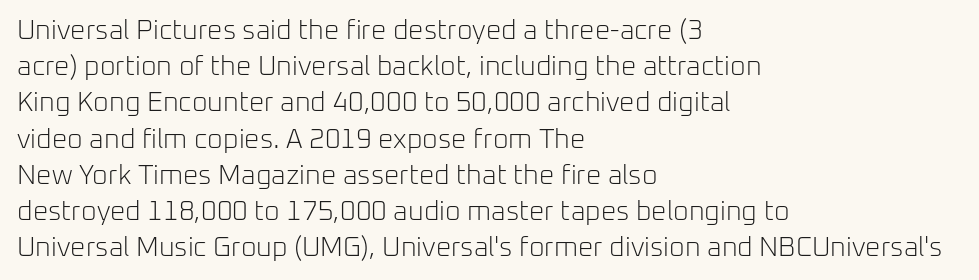
Q: Is the text bold? A: No.
Q: Is the text italic (slanted)? A: No, it is upright.
Q: Is the text underlined? A: No.
Q: How is the paragraph aligned? A: Left-aligned.
Q: Is the spacing between letters normal or unusually wide? A: Normal.
Q: Is the spacing between lines tight, normal or loose? A: Normal.
